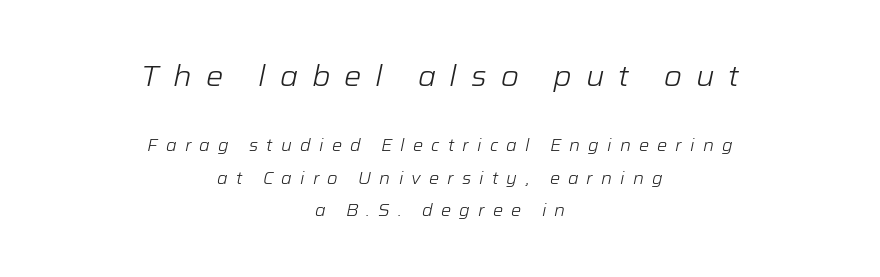
{"italic": "yes", "lean": "right", "slant_degrees": 12, "bold": "no", "weight": "light", "width": "normal", "stroke_contrast": "low", "x_height": "medium", "monospaced": "no", "underline": "no", "align": "center", "line_spacing": "loose", "line_spacing_ratio": 1.9, "letter_spacing": "wide", "letter_spacing_em": 0.48, "larger_block": "first", "size_ratio": 1.71, "glyph_px": 29}
